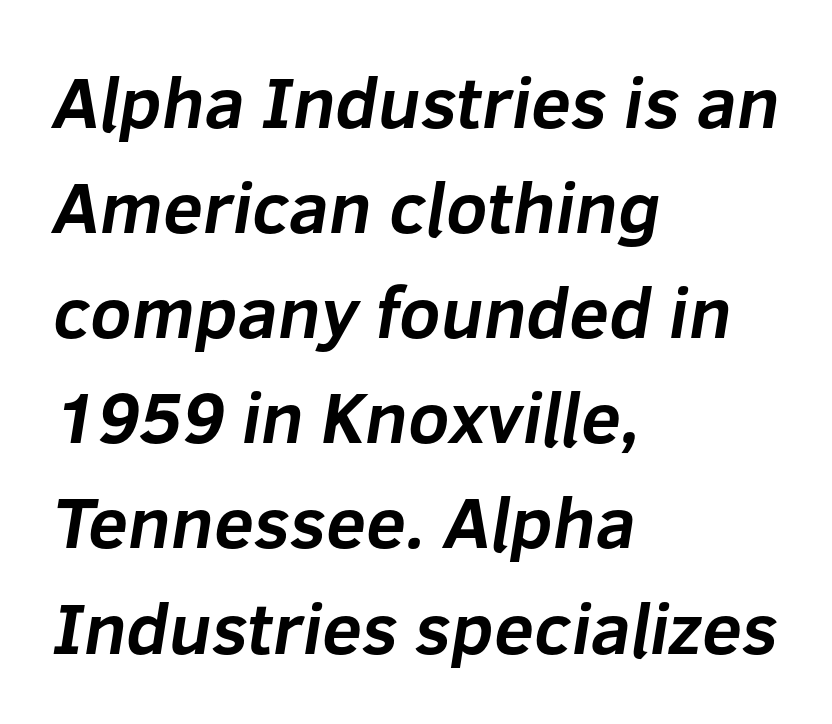
Default kerning and tracking; the words read as compact shapes. This sample has the flowing, uneven cadence of proportional lettering. Grotesque or geometric, the face here clearly has no serifs. The lines are quadded left. Regular leading.
